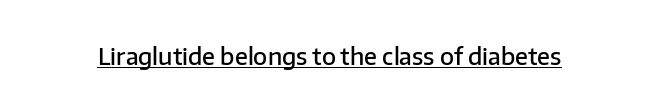
Q: Is the text bold? A: Semi-bold.
Q: Is the text italic (slanted)? A: No, it is upright.
Q: Is the text underlined? A: Yes.
Q: Is the spacing between letters normal or unusually wide? A: Normal.
